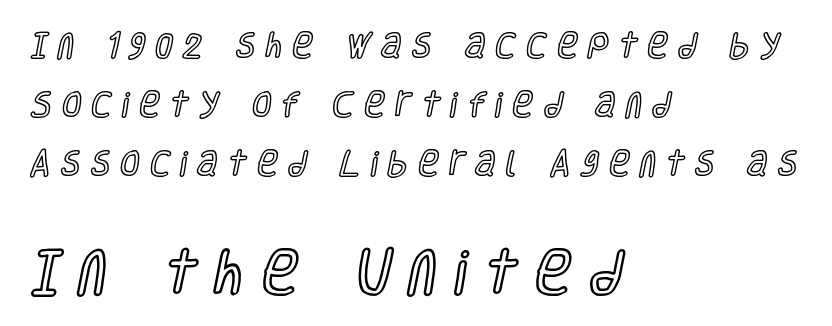
The foot of each line stays bare and open. Summary of vertical rhythm: relaxed, with wide interline spacing. Block two is the big one; block one sits smaller above it.
